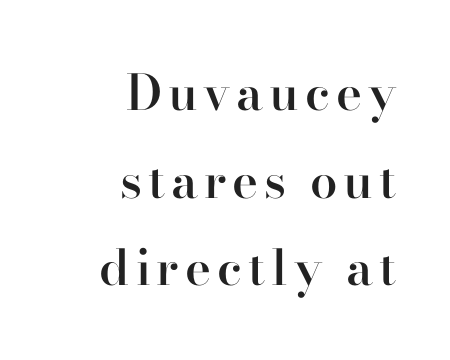
The characters look somewhat weighty, a semibold short of true bold. A typesetter would call this proportional, since set widths differ per character. The passage shown is typeset with a serif family. The lines are quadded right. Check the space under the baseline: it is left empty. The type sits square on the baseline with zero lean.
